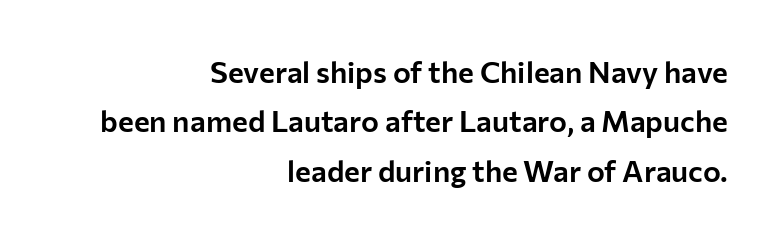
{"serif": "no", "italic": "no", "width": "normal", "stroke_contrast": "low", "x_height": "medium", "monospaced": "no", "underline": "no", "align": "right", "line_spacing": "normal", "line_spacing_ratio": 1.65, "letter_spacing": "normal", "letter_spacing_em": 0.0, "glyph_px": 30}
